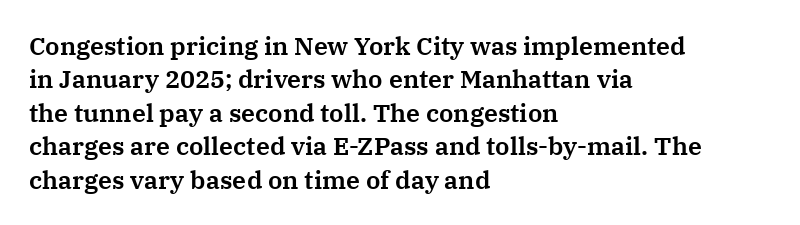
{"italic": "no", "underline": "no", "align": "left", "line_spacing": "normal", "line_spacing_ratio": 1.34, "letter_spacing": "normal", "letter_spacing_em": 0.0, "glyph_px": 25}
